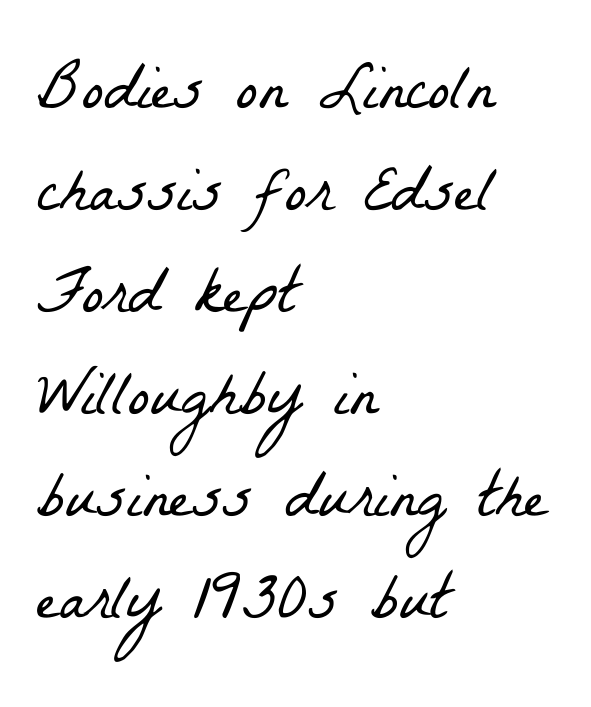
Q: Is the text bold? A: No.
Q: Is the typeface a serif or a sans-serif typeface? A: Serif.
Q: Is the text underlined? A: No.
Q: How is the paragraph aligned? A: Left-aligned.
Q: Is the spacing between letters normal or unusually wide? A: Normal.
Q: Is the spacing between lines tight, normal or loose? A: Normal.
Q: Width (condensed, normal, or wide)? A: Condensed.
Q: Stroke contrast? A: Low.
Q: x-height? A: Medium.
Q: Monospaced? A: No.
